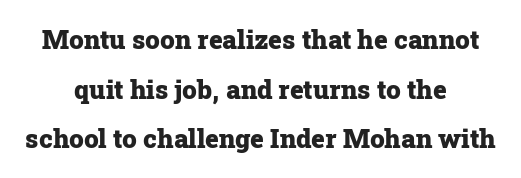
The image shows 26 px bold type, upright; set centered, loose line spacing (1.91x), normal letter spacing, not underlined.
